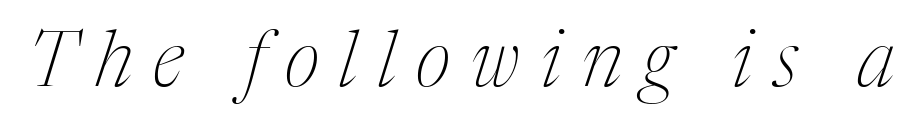
Does extra space separate the letters? Yes, quite a lot of it. On a weight scale, this lands at 450 or below. The glyphs look as if they've been sheared to an angle. The specimen omits any rule beneath the text block's lines.
